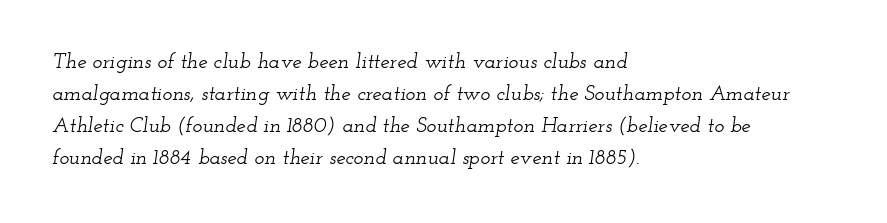
The image shows 21 px text type, italic (leaning right); set left-aligned, normal line spacing (1.53x), normal letter spacing, not underlined.
